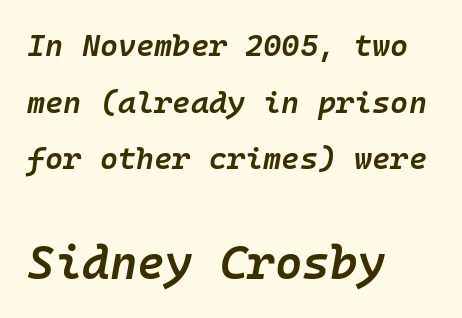
The passage shown begins with its smaller block and ends with its larger one. Yep, that's italic — everything's leaning. Notice how the passage keeps a crisp vertical edge on the left only. The letters are semibold — heavier than regular but short of a full bold. Underlining? Definitely not there.
